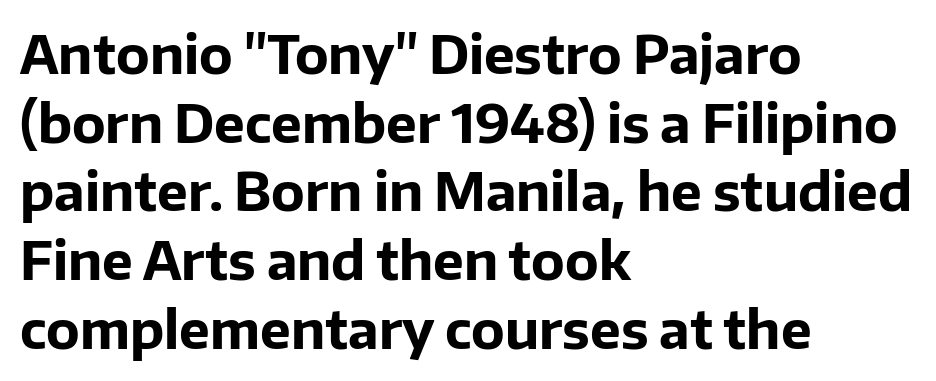
This sample uses an upright cut, with every glyph sitting square on the baseline. Is the type bold? Yes — the strokes are clearly thick and heavy. Glyph-to-glyph distance matches everyday printed text. This sample uses a sans-serif face. Notice how descenders clear the ascenders below comfortably — that's standard leading.
